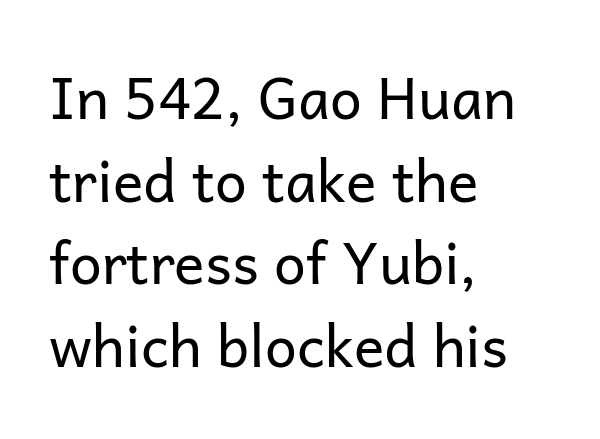
Q: Is the text bold? A: No.
Q: Is the text italic (slanted)? A: No, it is upright.
Q: Is the typeface a serif or a sans-serif typeface? A: Sans-serif.
Q: Is the text underlined? A: No.
Q: How is the paragraph aligned? A: Left-aligned.
Q: Is the spacing between letters normal or unusually wide? A: Normal.
Q: Is the spacing between lines tight, normal or loose? A: Normal.
Q: Width (condensed, normal, or wide)? A: Normal.
Q: Stroke contrast? A: Low.
Q: x-height? A: Medium.
Q: Monospaced? A: No.
